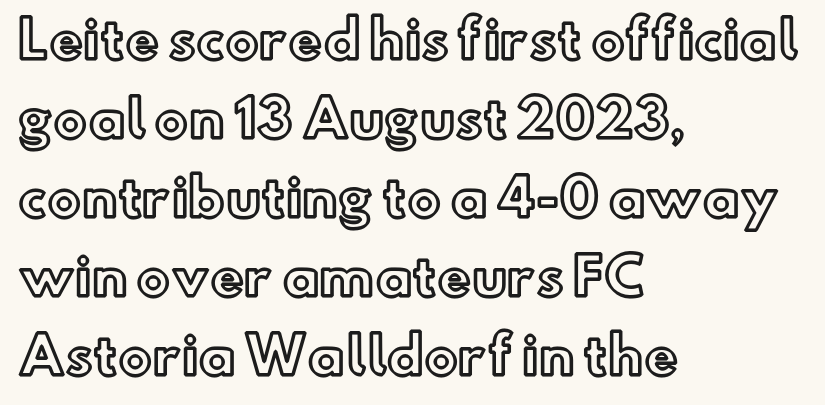
Posture: vertical. Is this a fixed-width face? No — the glyphs have proportional, varying widths. Check the space under the baseline: it is left empty. Regarding leading, the lines here are spaced in the standard way.
